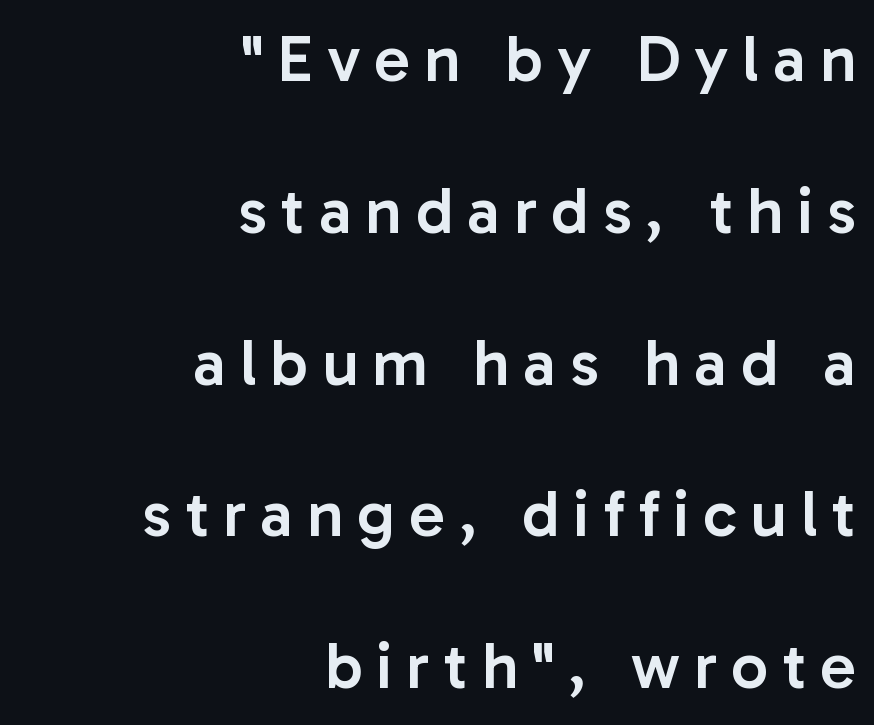
The image shows 66 px semibold sans-serif type, upright; set right-aligned, loose line spacing (2.3x), unusually wide letter spacing (+0.21 em), not underlined; low stroke contrast and a medium x-height.
